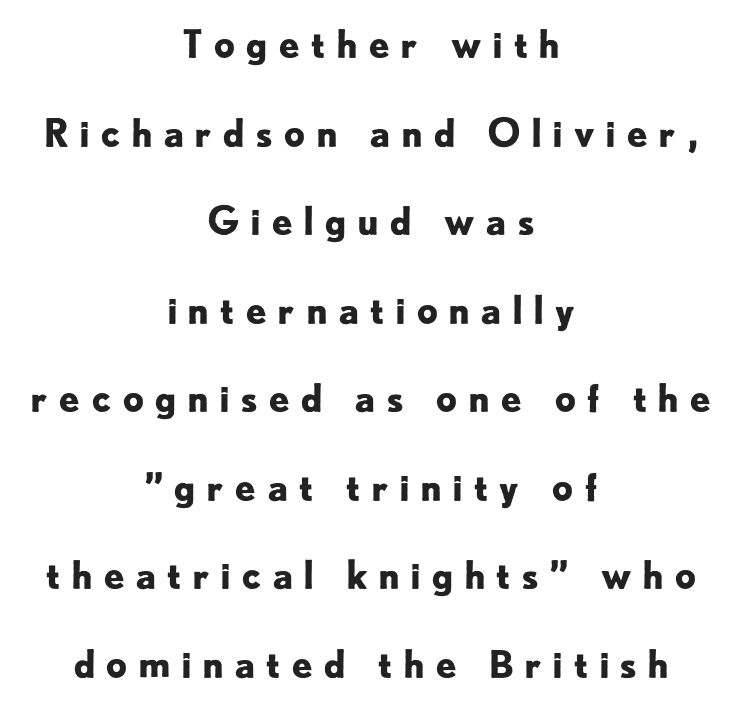
{"serif": "no", "italic": "no", "bold": "yes", "weight": "bold", "width": "normal", "stroke_contrast": "low", "x_height": "small", "monospaced": "no", "underline": "no", "align": "center", "line_spacing": "loose", "line_spacing_ratio": 2.33, "letter_spacing": "wide", "letter_spacing_em": 0.26, "glyph_px": 38}
